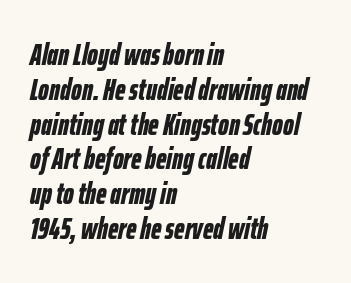
Q: Is the text bold? A: Yes.
Q: Is the text italic (slanted)? A: Yes, it leans right by about 12 degrees.
Q: Is the text underlined? A: No.
Q: How is the paragraph aligned? A: Left-aligned.
Q: Is the spacing between letters normal or unusually wide? A: Normal.
Q: Width (condensed, normal, or wide)? A: Condensed.
Q: Stroke contrast? A: Low.
Q: x-height? A: Medium.
Q: Monospaced? A: No.
